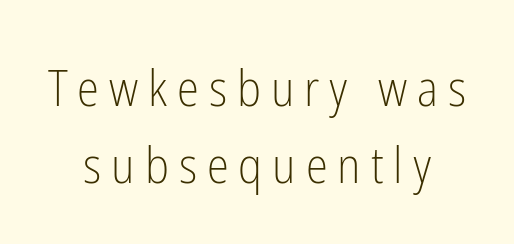
Short note: letters widely spaced. This block has exactly the height ordinary leading produces. The type sits square on the baseline with zero lean. Heaviness? Minimal to ordinary, like unemphasized prose. In CSS terms this would be text-align: center.
